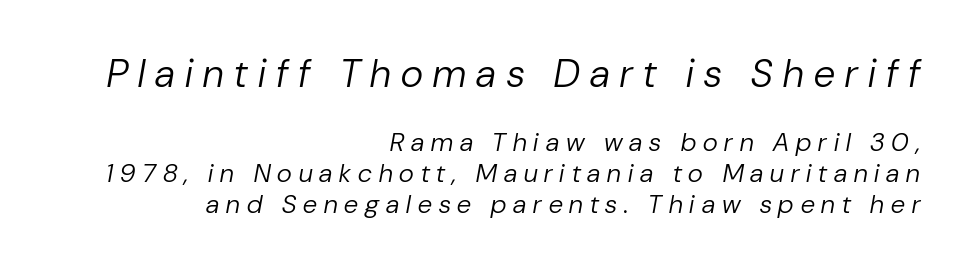
{"italic": "yes", "lean": "right", "slant_degrees": 10, "bold": "no", "weight": "regular", "width": "normal", "stroke_contrast": "low", "x_height": "medium", "monospaced": "no", "underline": "no", "align": "right", "line_spacing_ratio": 1.18, "letter_spacing": "wide", "letter_spacing_em": 0.27, "larger_block": "first", "size_ratio": 1.5, "glyph_px": 39}
